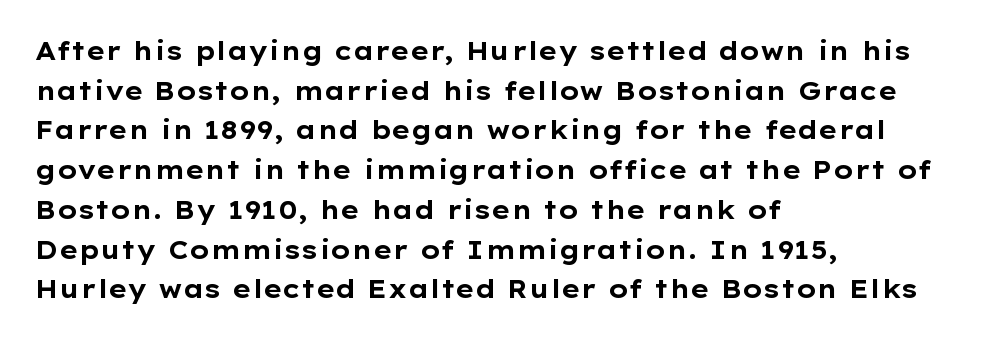
Q: Is the text bold? A: Yes.
Q: Is the text italic (slanted)? A: No, it is upright.
Q: Is the text underlined? A: No.
Q: How is the paragraph aligned? A: Left-aligned.
Q: Is the spacing between letters normal or unusually wide? A: Normal.
Q: Is the spacing between lines tight, normal or loose? A: Normal.
